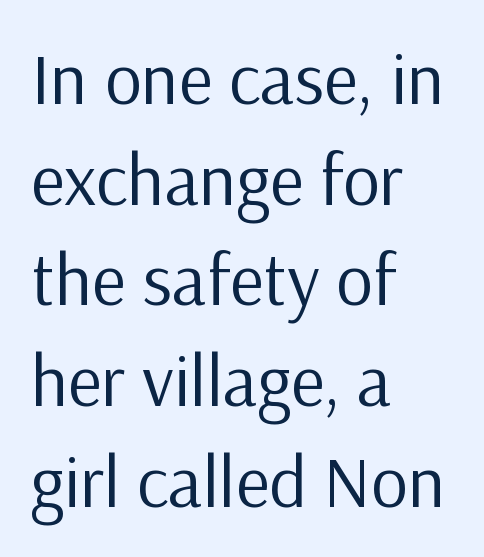
{"serif": "no", "italic": "no", "bold": "no", "weight": "regular", "width": "normal", "stroke_contrast": "low", "x_height": "medium", "monospaced": "no", "underline": "no", "align": "left", "line_spacing": "normal", "line_spacing_ratio": 1.38, "letter_spacing": "normal", "letter_spacing_em": 0.0, "glyph_px": 73}
